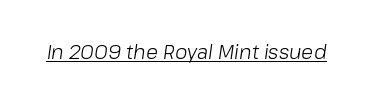
{"italic": "yes", "lean": "right", "slant_degrees": 8, "bold": "no", "underline": "yes", "letter_spacing": "normal", "letter_spacing_em": 0.0, "glyph_px": 20}
